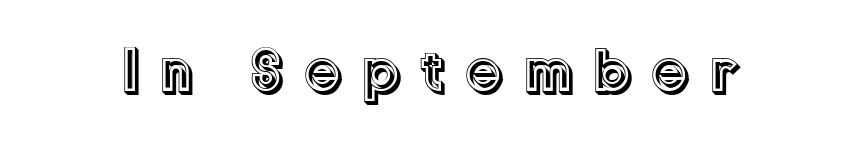
Q: Is the text italic (slanted)? A: No, it is upright.
Q: Is the text underlined? A: No.
Q: Is the spacing between letters normal or unusually wide? A: Unusually wide.
Q: Width (condensed, normal, or wide)? A: Normal.
Q: x-height? A: Medium.
Q: Monospaced? A: No.
